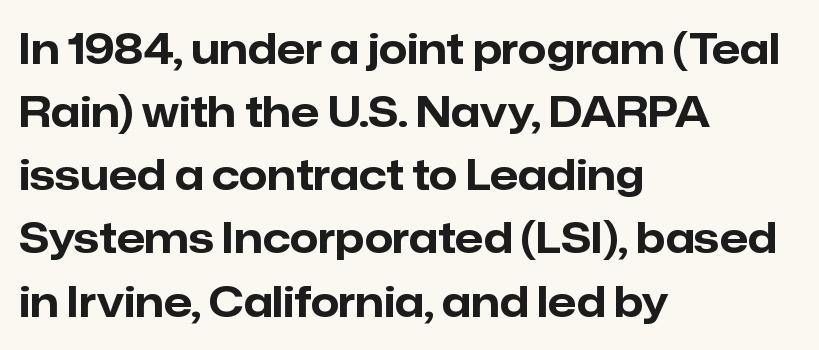
The image shows 41 px bold sans-serif type, upright; set left-aligned, normal line spacing (1.54x), normal letter spacing, not underlined; low stroke contrast and a medium x-height.
